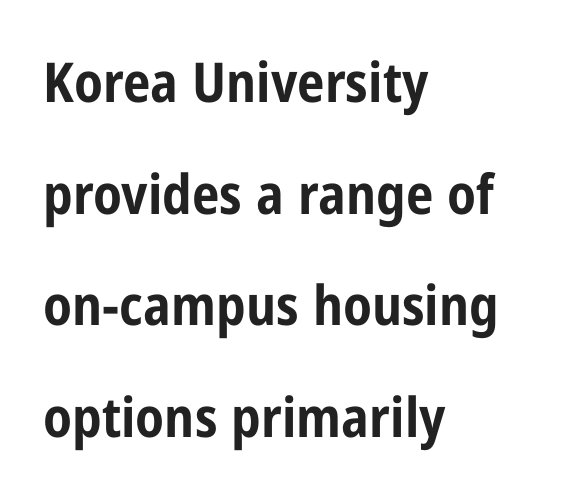
Q: Is the text bold? A: Yes.
Q: Is the text italic (slanted)? A: No, it is upright.
Q: Is the typeface a serif or a sans-serif typeface? A: Sans-serif.
Q: Is the text underlined? A: No.
Q: How is the paragraph aligned? A: Left-aligned.
Q: Is the spacing between letters normal or unusually wide? A: Normal.
Q: Is the spacing between lines tight, normal or loose? A: Loose.
Q: Width (condensed, normal, or wide)? A: Condensed.
Q: Stroke contrast? A: Low.
Q: x-height? A: Medium.
Q: Monospaced? A: No.
